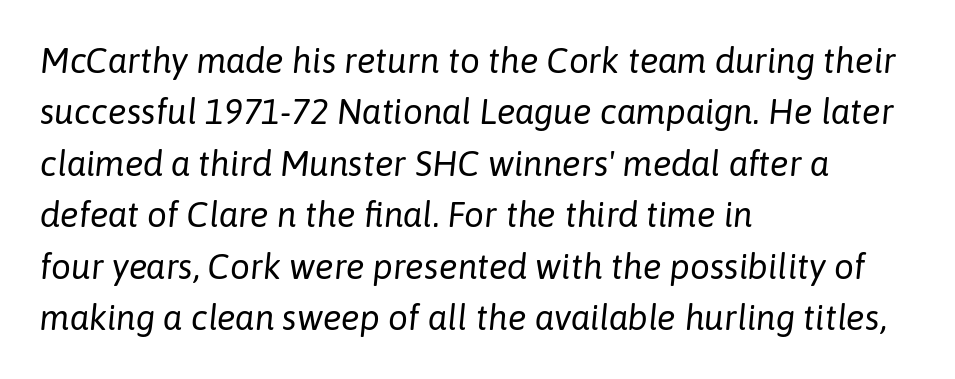
{"italic": "yes", "lean": "right", "slant_degrees": 6, "bold": "no", "weight": "regular", "width": "normal", "stroke_contrast": "low", "x_height": "medium", "monospaced": "no", "underline": "no", "align": "left", "line_spacing": "normal", "line_spacing_ratio": 1.47, "letter_spacing": "normal", "letter_spacing_em": 0.0, "glyph_px": 35}
